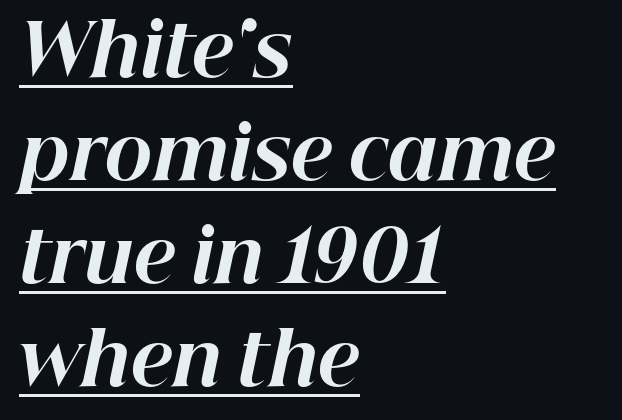
{"italic": "yes", "lean": "right", "slant_degrees": 12, "bold": "yes", "weight": "bold", "width": "normal", "stroke_contrast": "high", "x_height": "medium", "monospaced": "no", "underline": "yes", "align": "left", "line_spacing": "normal", "line_spacing_ratio": 1.43, "letter_spacing": "normal", "letter_spacing_em": 0.0, "glyph_px": 72}
